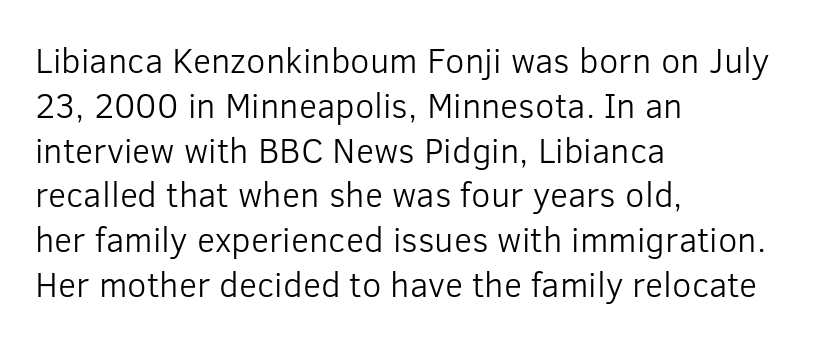
Q: Is the text bold? A: No.
Q: Is the text italic (slanted)? A: No, it is upright.
Q: Is the typeface a serif or a sans-serif typeface? A: Sans-serif.
Q: Is the text underlined? A: No.
Q: How is the paragraph aligned? A: Left-aligned.
Q: Is the spacing between letters normal or unusually wide? A: Normal.
Q: Is the spacing between lines tight, normal or loose? A: Normal.
Q: Width (condensed, normal, or wide)? A: Normal.
Q: Stroke contrast? A: Low.
Q: x-height? A: Medium.
Q: Monospaced? A: No.
